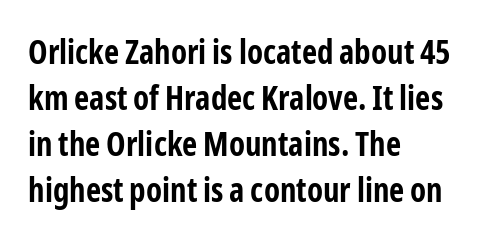
The text block is weighted toward the left margin, trailing off unevenly rightward. You could not count columns in this text — the font is proportionally spaced. Serifs: no, the terminals of the letterforms are clean. This sample uses an upright cut, with every glyph sitting square on the baseline. Bold? Absolutely — the strokes are thick and heavy.
